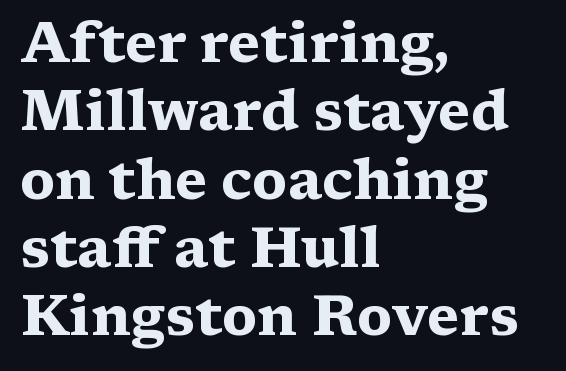
Q: Is the text bold? A: Yes.
Q: Is the text italic (slanted)? A: No, it is upright.
Q: Is the typeface a serif or a sans-serif typeface? A: Serif.
Q: Is the text underlined? A: No.
Q: How is the paragraph aligned? A: Left-aligned.
Q: Is the spacing between letters normal or unusually wide? A: Normal.
Q: Width (condensed, normal, or wide)? A: Wide.
Q: Stroke contrast? A: Medium.
Q: x-height? A: Medium.
Q: Monospaced? A: No.
